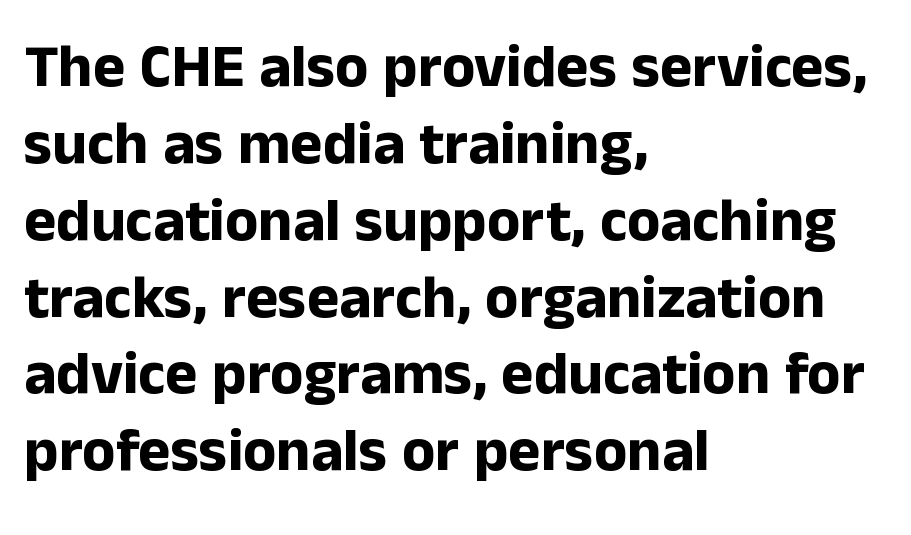
{"serif": "no", "italic": "no", "bold": "yes", "weight": "bold", "width": "normal", "stroke_contrast": "low", "x_height": "medium", "monospaced": "no", "underline": "no", "align": "left", "line_spacing": "normal", "line_spacing_ratio": 1.26, "letter_spacing": "normal", "letter_spacing_em": 0.0, "glyph_px": 61}
